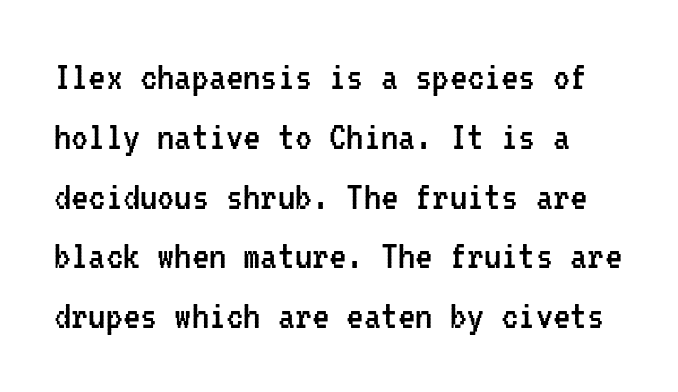
{"serif": "no", "italic": "no", "bold": "no", "weight": "regular", "width": "condensed", "stroke_contrast": "low", "x_height": "medium", "monospaced": "yes", "underline": "no", "line_spacing": "normal", "line_spacing_ratio": 1.39, "letter_spacing": "normal", "letter_spacing_em": 0.0, "glyph_px": 43}
